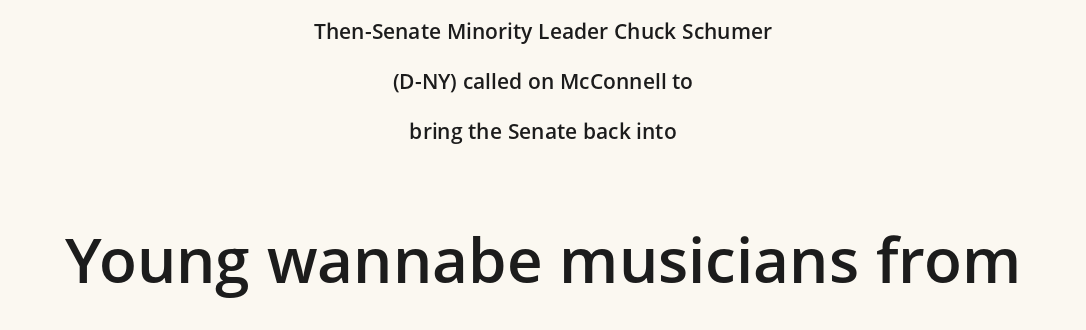
Q: Is the text bold? A: Semi-bold.
Q: Is the text italic (slanted)? A: No, it is upright.
Q: Is the typeface a serif or a sans-serif typeface? A: Sans-serif.
Q: Is the text underlined? A: No.
Q: How is the paragraph aligned? A: Centered.
Q: Is the spacing between letters normal or unusually wide? A: Normal.
Q: Is the spacing between lines tight, normal or loose? A: Loose.
Q: Which block of text is set in a larger size, the first (top) or the second (bottom)? A: The second (bottom) one.
Q: Width (condensed, normal, or wide)? A: Normal.
Q: Stroke contrast? A: Low.
Q: x-height? A: Medium.
Q: Monospaced? A: No.
